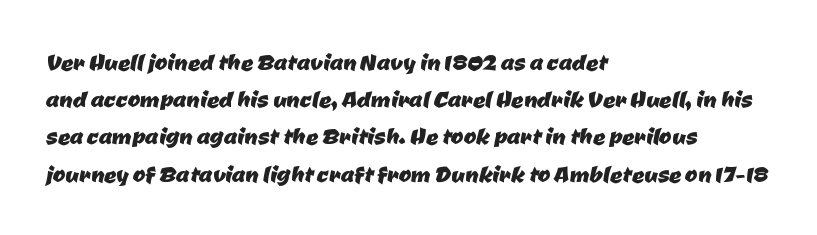
{"serif": "no", "width": "normal", "stroke_contrast": "low", "x_height": "medium", "monospaced": "no", "underline": "no", "align": "left", "line_spacing_ratio": 1.24, "letter_spacing": "normal", "letter_spacing_em": 0.0, "glyph_px": 30}
